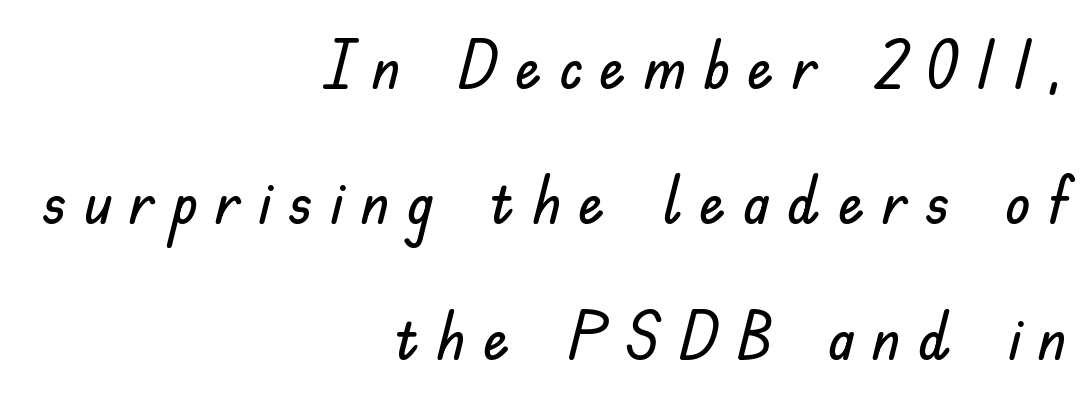
What kind of face is this? One without serifs — a sans. Letters rest on an invisible, unmarked baseline. Layout note: lines flush right. Character widths vary here, with narrow letters taking less room than wide ones.
